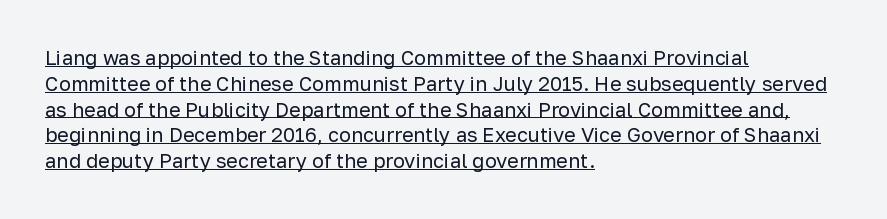
Q: Is the text bold? A: No.
Q: Is the text italic (slanted)? A: No, it is upright.
Q: Is the text underlined? A: Yes.
Q: How is the paragraph aligned? A: Left-aligned.
Q: Is the spacing between letters normal or unusually wide? A: Normal.
Q: Is the spacing between lines tight, normal or loose? A: Normal.
